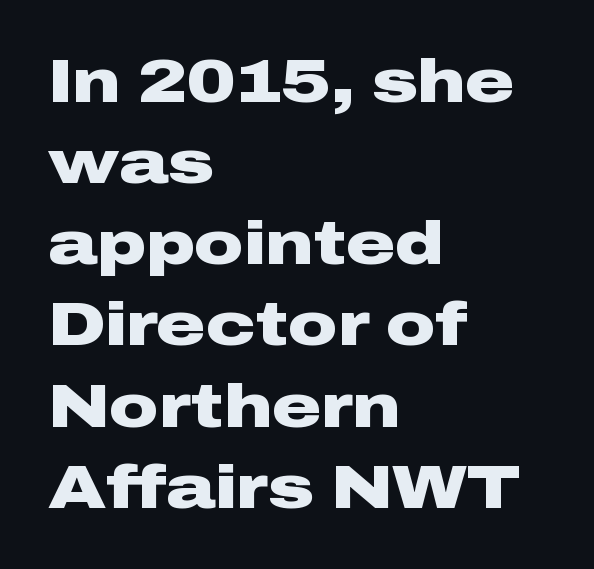
The image shows 61 px heavy, wide sans-serif type, upright; set left-aligned, normal line spacing (1.33x), normal letter spacing, not underlined; low stroke contrast and a medium x-height.
